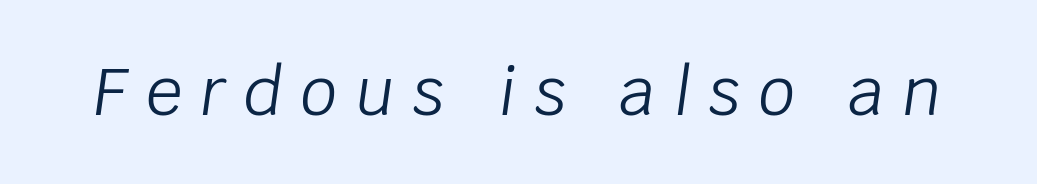
Unbolded letterforms with no extra heft. Compared with ordinary roman type, these characters are visibly tilted. This rendering features lettering with no underline. The horizontal fit of the characters is loose and conspicuously gappy. Each letter keeps its own natural width here, so spacing adapts to shape.
